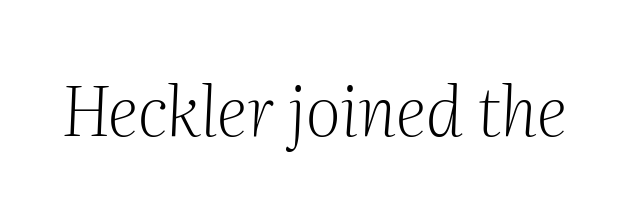
The image shows 69 px light serif type, italic (leaning right); set normal letter spacing, not underlined; medium stroke contrast and a medium x-height.
